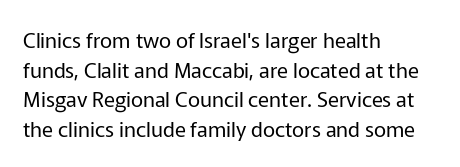
The image shows 21 px text type, upright; set left-aligned, normal line spacing (1.41x), normal letter spacing, not underlined.
